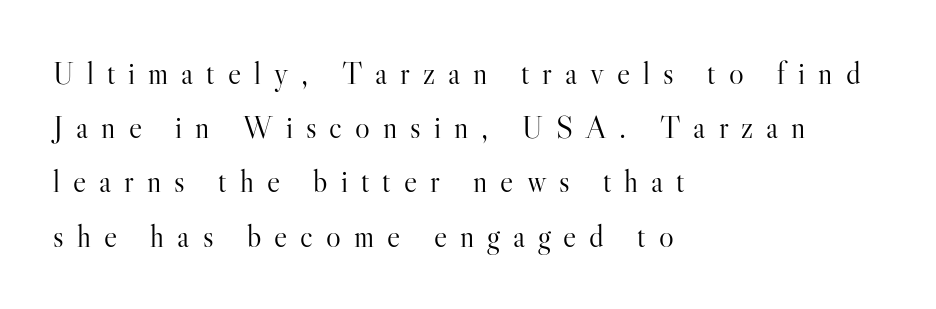
Each letter's strokes conclude with small projecting serifs. Any mark beneath the type? The region is blank. Nothing heavy about these letters — not bold at all. Looks like regular typesetting: each glyph gets only the width it needs. Quick note: not italic, upright. Look at the tracking — it's clearly loosened, letters drifting apart.
